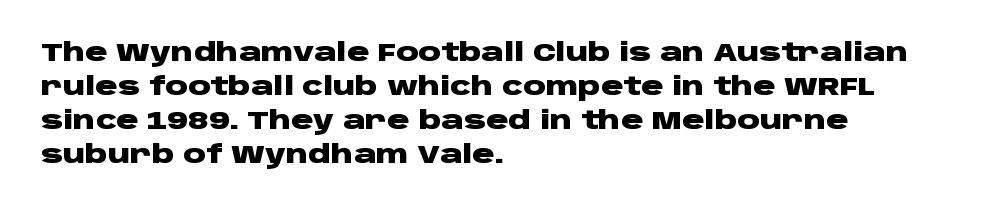
{"italic": "no", "bold": "yes", "underline": "no", "align": "left", "line_spacing": "normal", "line_spacing_ratio": 1.36, "letter_spacing": "normal", "letter_spacing_em": 0.0, "glyph_px": 25}
